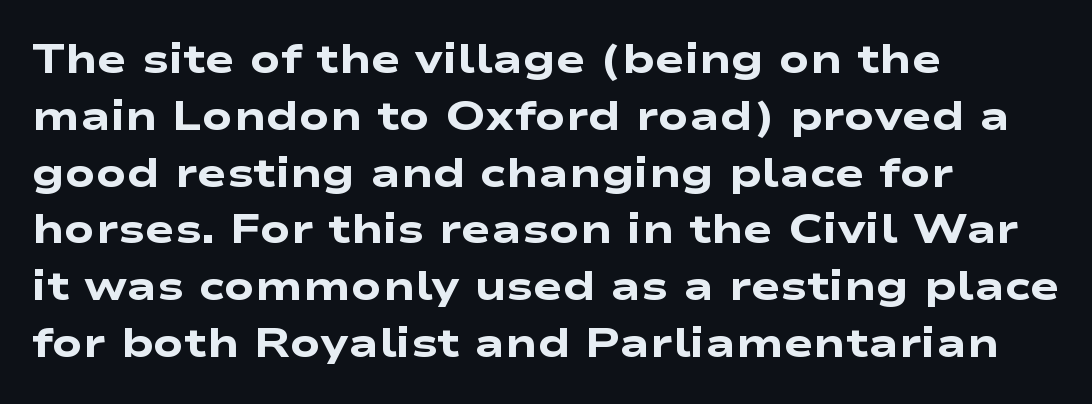
{"serif": "no", "bold": "yes", "weight": "heavy", "width": "wide", "stroke_contrast": "low", "x_height": "medium", "monospaced": "no", "underline": "no", "align": "left", "line_spacing": "normal", "line_spacing_ratio": 1.42, "letter_spacing": "normal", "letter_spacing_em": 0.0, "glyph_px": 40}
